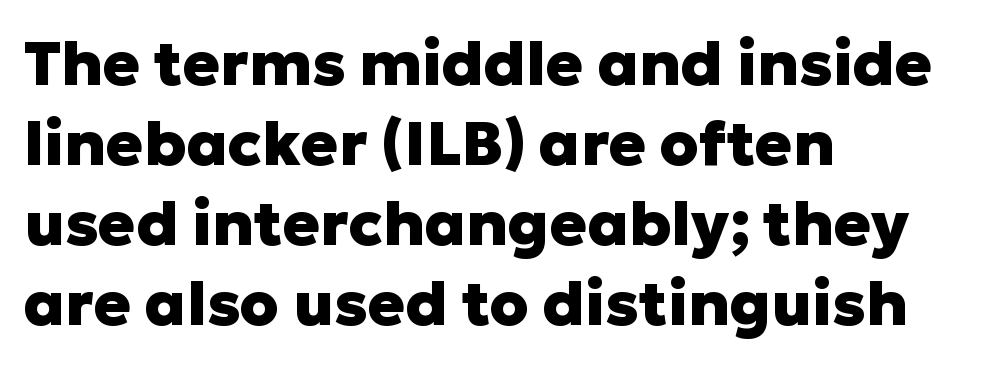
Whoever set this chose a conventional vertical rhythm. The gaps between neighbouring characters are ordinary and unremarkable. Which margin do the lines hug? The left one — the right edge is uneven. The face used here is a sans, in the tradition of grotesques and geometrics. Plain, unruled lines of type.
